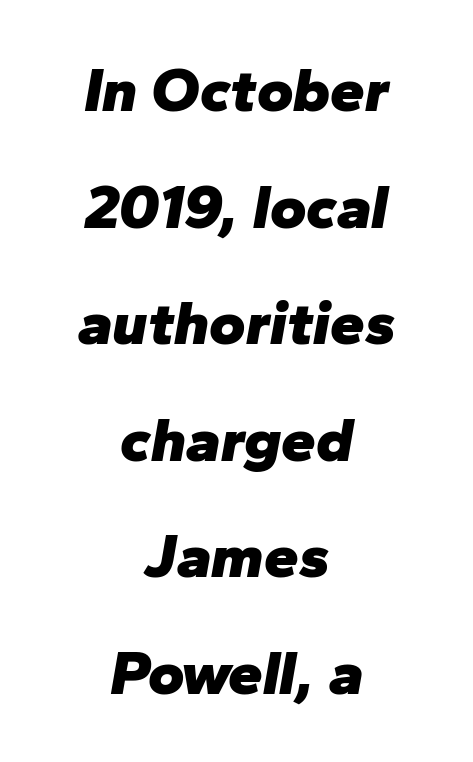
{"italic": "yes", "lean": "right", "slant_degrees": 10, "bold": "yes", "weight": "heavy", "width": "normal", "stroke_contrast": "low", "x_height": "medium", "monospaced": "no", "underline": "no", "align": "center", "line_spacing_ratio": 1.88, "letter_spacing": "normal", "letter_spacing_em": 0.0, "glyph_px": 62}
